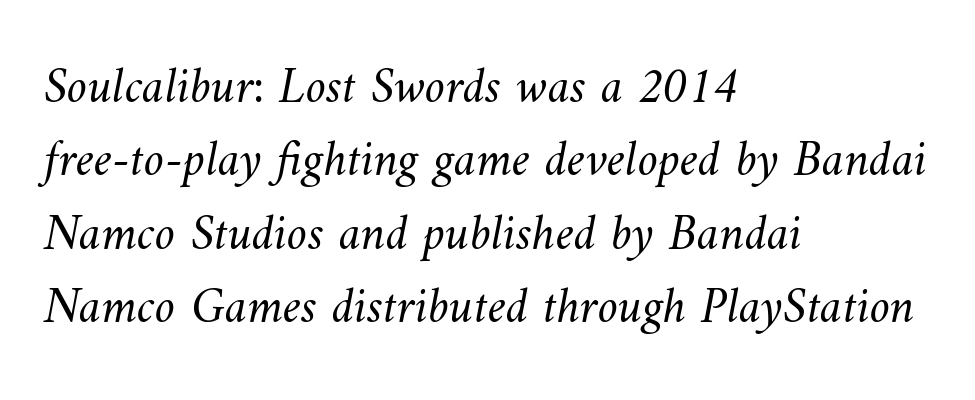
Regular leading. Look at the tracking — it's just the regular setting, nothing added. Words float on clear page, feet unadorned. Each letter keeps its own natural width here, so spacing adapts to shape. Letters have the restrained weight of plain body copy at most. Typeset ragged right — the left edge is the straight one.
